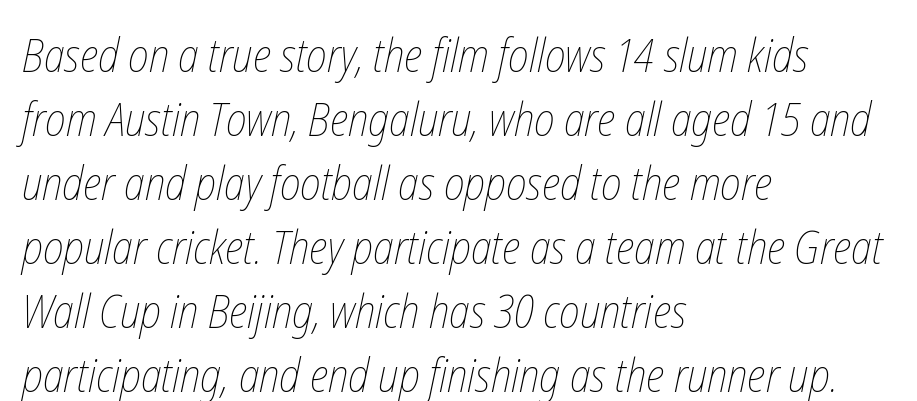
Horizontal alignment here is leftward, the default for most running prose. The passage shown stacks its lines at a standard gap. The specimen omits any rule beneath the text block's lines. Standard letterfit; no display-style spreading of the glyphs. A quiet, ordinary-to-light weight characterises the typeface.
